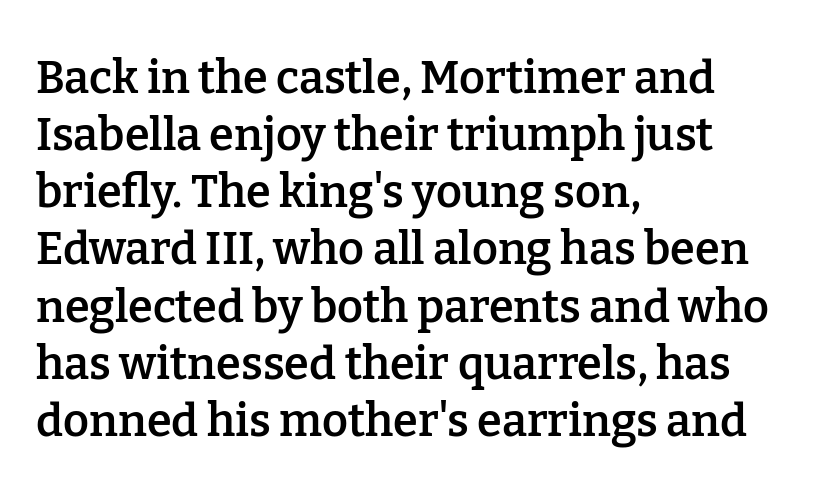
Q: Is the text bold? A: Semi-bold.
Q: Is the text italic (slanted)? A: No, it is upright.
Q: Is the typeface a serif or a sans-serif typeface? A: Serif.
Q: Is the text underlined? A: No.
Q: How is the paragraph aligned? A: Left-aligned.
Q: Is the spacing between letters normal or unusually wide? A: Normal.
Q: Is the spacing between lines tight, normal or loose? A: Normal.
Q: Width (condensed, normal, or wide)? A: Normal.
Q: Stroke contrast? A: Low.
Q: x-height? A: Medium.
Q: Monospaced? A: No.
